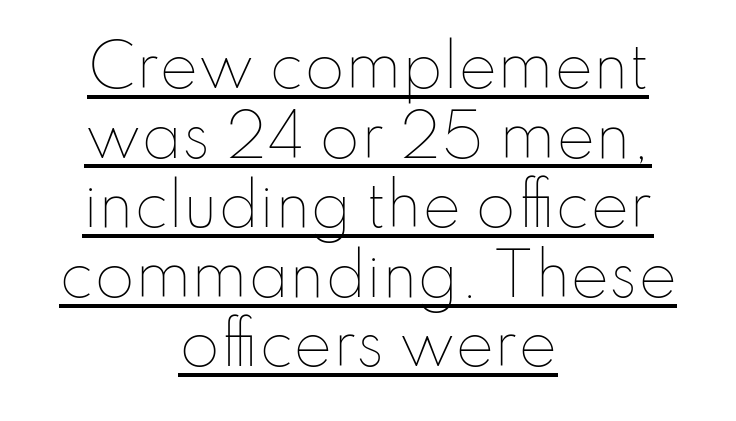
The passage shown is typed in a proportional face where columns would drift. This is roman type, the default non-slanted kind. Is the type heavy? It reads as light-to-regular instead. Standard letterfit; no display-style spreading of the glyphs. These characters rest on top of a visible drawn line.
